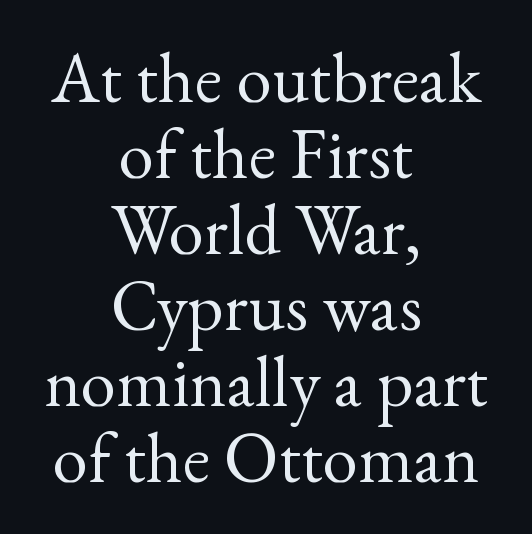
Yep, those are serifs on the letters. Varying glyph widths throughout — classic text-font behaviour. Baseline-to-baseline distance is barely more than the letter height. These lines stack symmetrically, like a column narrowing and widening about its center.
